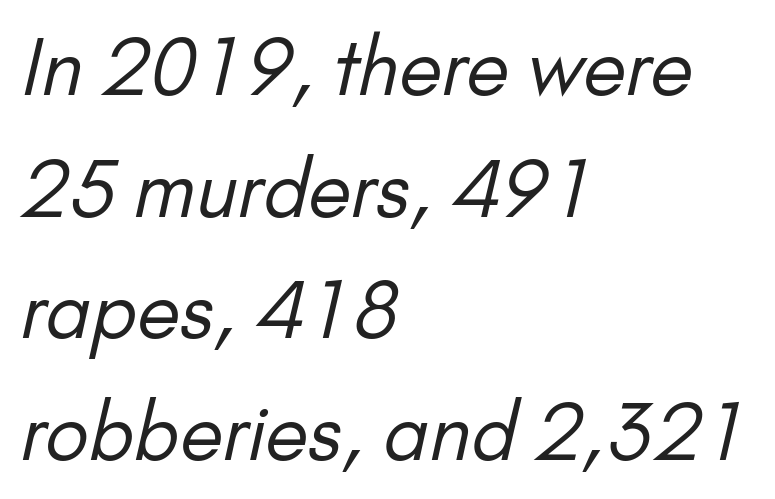
The image shows 78 px regular-weight sans-serif type; set left-aligned, normal line spacing (1.56x), normal letter spacing, not underlined; low stroke contrast and a small x-height.
